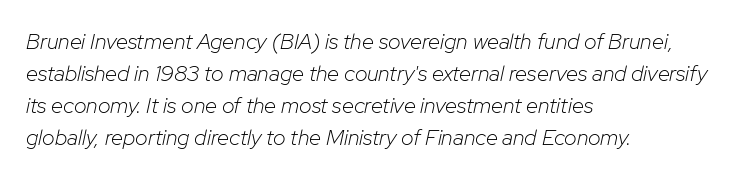
What stands out about the letter spacing? Nothing — it is the standard amount. The font's italic variant was chosen for this text. Each stroke keeps to a modest, everyday thickness or less. The rows are spaced the way most documents space them.
